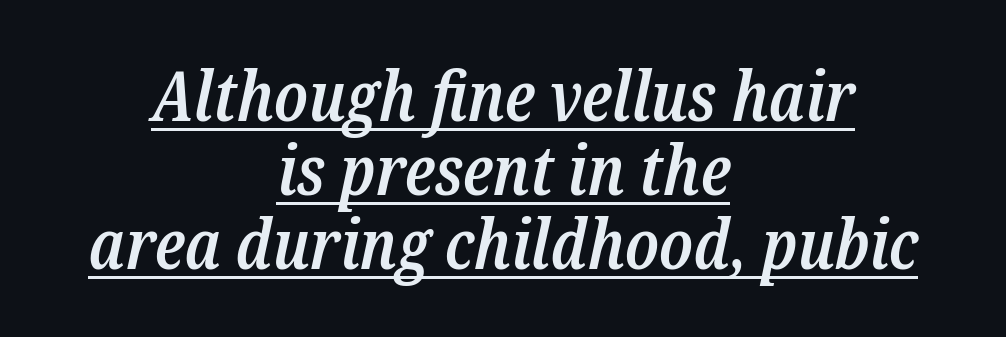
The image shows 70 px semibold, condensed serif type, italic (leaning right); set centered, tight line spacing (1.06x), normal letter spacing, underlined; low stroke contrast and a medium x-height.
